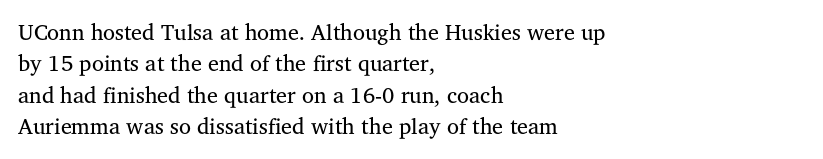
The image shows 22 px text type, upright; set left-aligned, normal line spacing (1.43x), normal letter spacing, not underlined.
